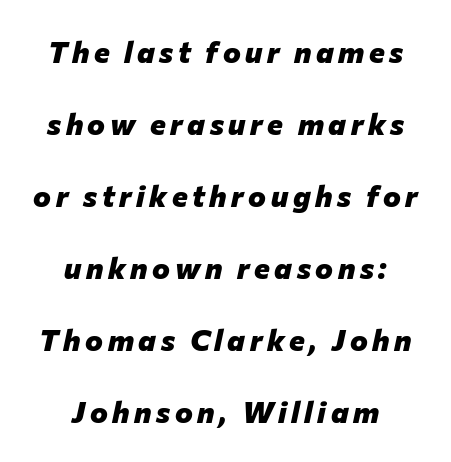
The image shows 30 px heavy type, italic (leaning right); set centered, loose line spacing (2.4x), not underlined; low stroke contrast and a medium x-height.
